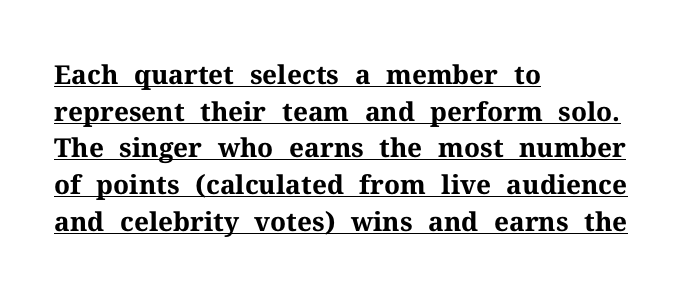
Vertical spacing — default. The type sits square on the baseline with zero lean. Compared with undecorated copy, this sample adds a rule below the words. This rendering leaves character spacing at its baseline value. Line beginnings align vertically; line endings do not. Notice how thick the strokes are: this is what a full bold looks like.
